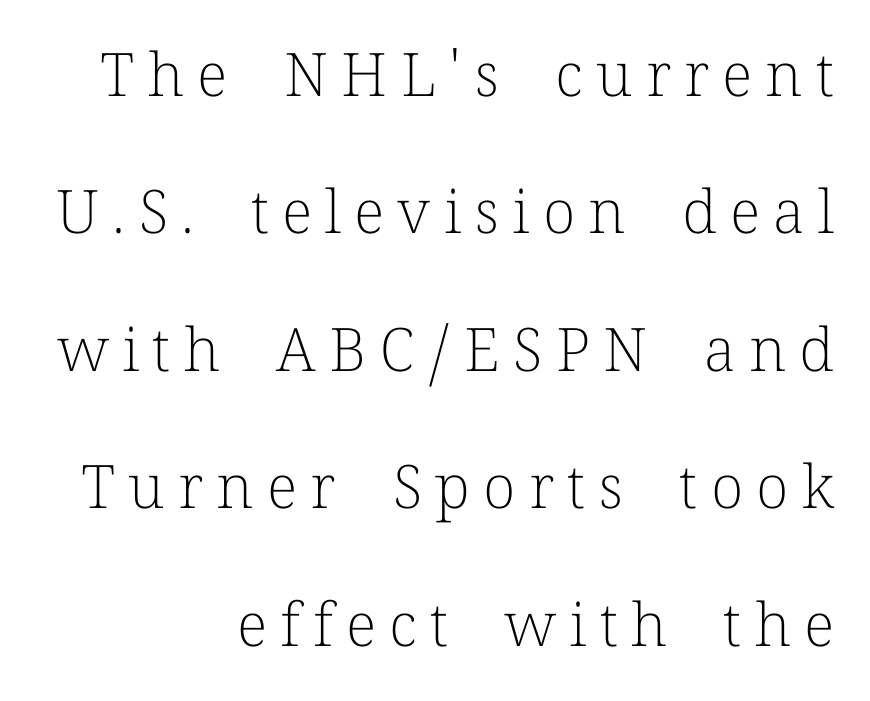
Q: Is the text bold? A: No.
Q: Is the text italic (slanted)? A: No, it is upright.
Q: Is the typeface a serif or a sans-serif typeface? A: Serif.
Q: Is the text underlined? A: No.
Q: How is the paragraph aligned? A: Right-aligned.
Q: Is the spacing between letters normal or unusually wide? A: Unusually wide.
Q: Is the spacing between lines tight, normal or loose? A: Loose.
Q: Width (condensed, normal, or wide)? A: Normal.
Q: Stroke contrast? A: Low.
Q: x-height? A: Medium.
Q: Monospaced? A: No.
